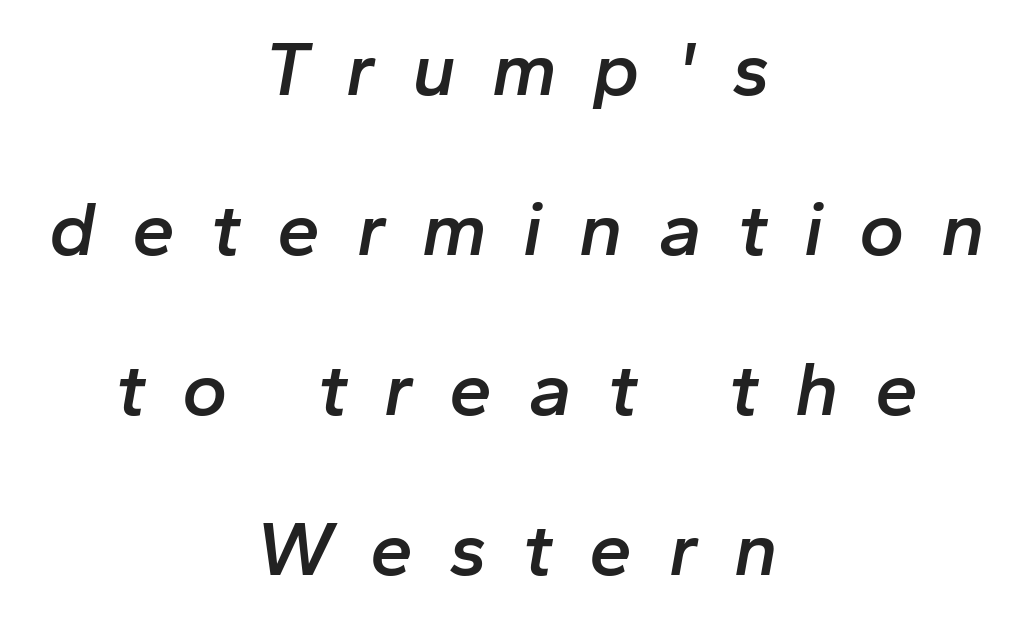
There is plenty of visible air inserted between adjacent glyphs. If you measured baseline to baseline, you'd find a long distance. The typesetting leans somewhat heavy: a semibold. Designer's note — italics engaged.
